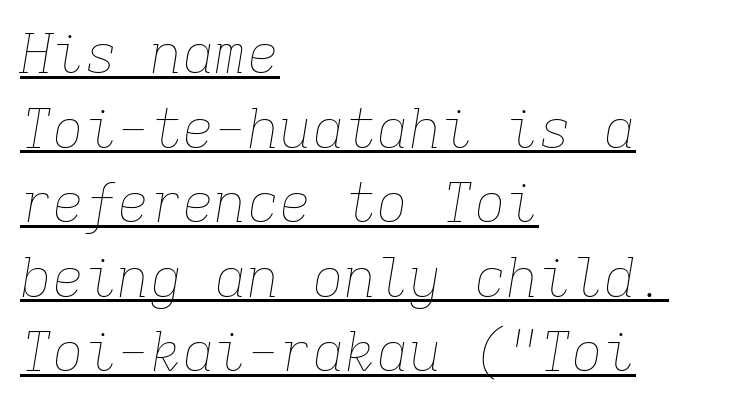
You could call the tracking neutral — neither tight nor loose. Think standard paragraph weight, or any step lighter than that. Caption: lettering with a line underneath. Teacher's note: observe the even left margin — that is flush-left alignment.
